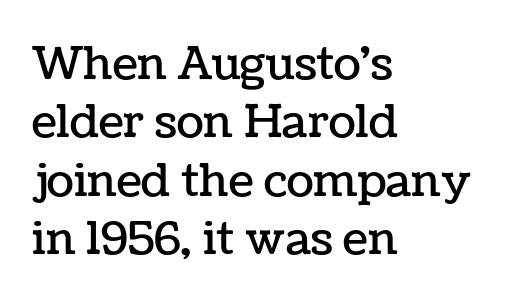
Q: Is the text italic (slanted)? A: No, it is upright.
Q: Is the text underlined? A: No.
Q: How is the paragraph aligned? A: Left-aligned.
Q: Is the spacing between letters normal or unusually wide? A: Normal.
Q: Is the spacing between lines tight, normal or loose? A: Normal.
Q: Width (condensed, normal, or wide)? A: Normal.
Q: Stroke contrast? A: Low.
Q: x-height? A: Medium.
Q: Monospaced? A: No.
